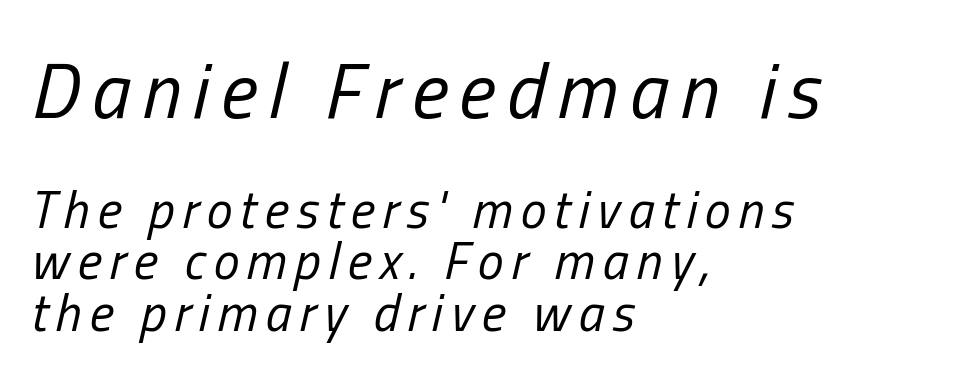
Q: Is the text bold? A: No.
Q: Is the text italic (slanted)? A: Yes, it leans right by about 13 degrees.
Q: Is the text underlined? A: No.
Q: How is the paragraph aligned? A: Left-aligned.
Q: Is the spacing between lines tight, normal or loose? A: Tight.
Q: Which block of text is set in a larger size, the first (top) or the second (bottom)? A: The first (top) one.
Q: Width (condensed, normal, or wide)? A: Condensed.
Q: Stroke contrast? A: Low.
Q: x-height? A: Medium.
Q: Monospaced? A: No.
